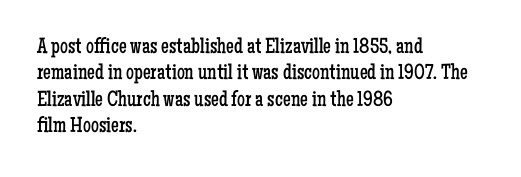
This sample uses an upright cut, with every glyph sitting square on the baseline. Underlining? Definitely not there. Heaviness? Minimal to ordinary, like unemphasized prose. Short note: letters normally spaced. Where is the straight margin? On the left.
